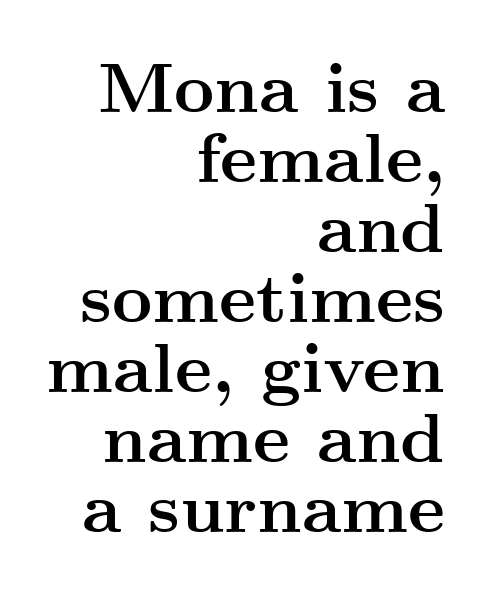
The passage shown is typed in a proportional face where columns would drift. The paragraph shown leans on its right margin. These lines are composed in type with serifs. Only glyphs here, with clear space below each row. Heavy-handed strokes throughout: this text is bold. Unlike italic type, these characters show no tilt at all.
